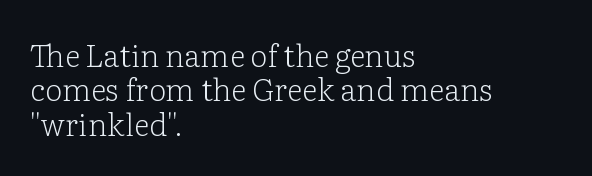
{"serif": "yes", "italic": "no", "bold": "no", "weight": "light", "width": "normal", "stroke_contrast": "low", "x_height": "medium", "monospaced": "no", "underline": "no", "align": "left", "line_spacing": "tight", "line_spacing_ratio": 1.11, "letter_spacing": "normal", "letter_spacing_em": 0.0, "glyph_px": 31}
